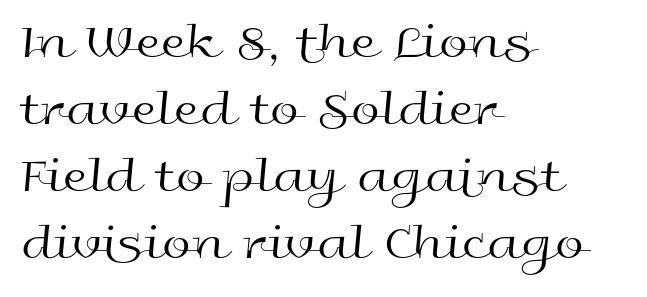
Summary of vertical rhythm: regular, with standard interline spacing. Is the block centered? No — it sits flush against the left margin. Serif or sans? Sans — the stroke terminals are bare. No extra ink here — the face is not bold.
